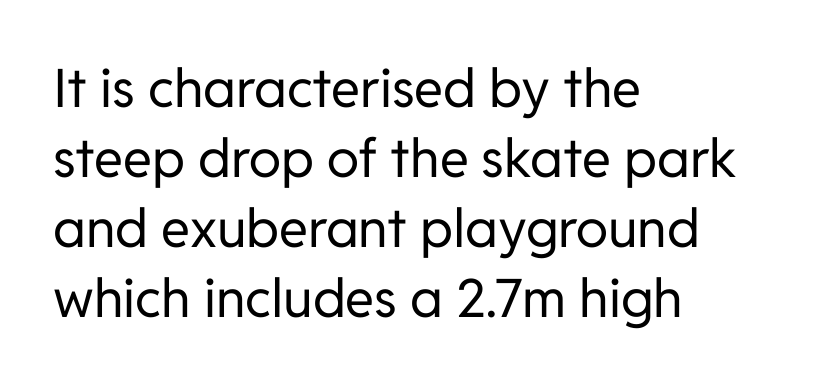
Q: Is the text bold? A: No.
Q: Is the text italic (slanted)? A: No, it is upright.
Q: Is the typeface a serif or a sans-serif typeface? A: Sans-serif.
Q: Is the text underlined? A: No.
Q: How is the paragraph aligned? A: Left-aligned.
Q: Is the spacing between letters normal or unusually wide? A: Normal.
Q: Is the spacing between lines tight, normal or loose? A: Normal.
Q: Width (condensed, normal, or wide)? A: Normal.
Q: Stroke contrast? A: Low.
Q: x-height? A: Medium.
Q: Monospaced? A: No.
